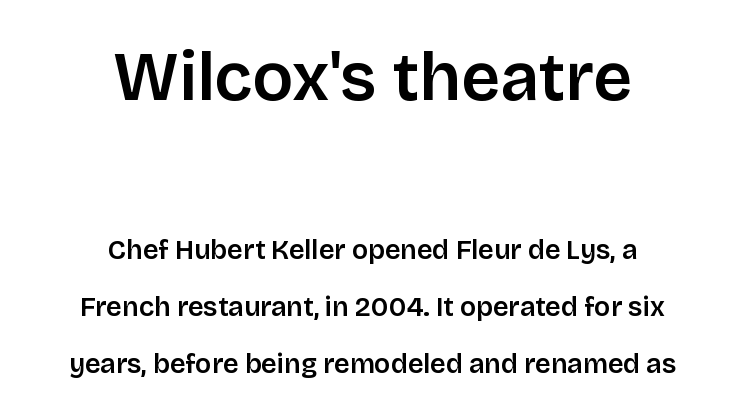
The image shows 68 px sans-serif type, upright; set centered, loose line spacing (2.1x), normal letter spacing, not underlined; the first (top) block is 2.52x larger; low stroke contrast and a large x-height.
